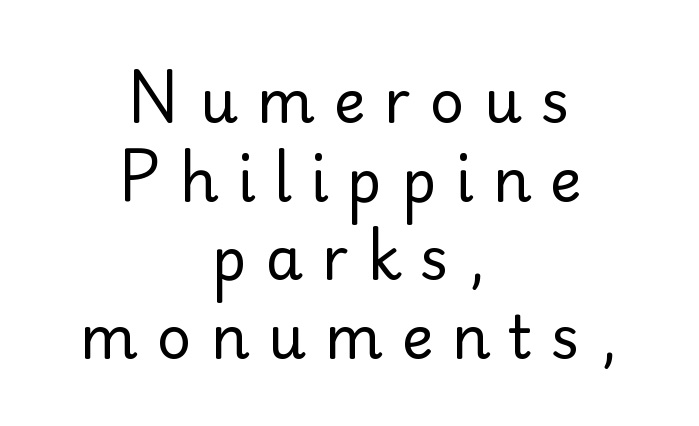
The letters look calm and open, with moderate or lighter stems. This block has exactly the height ordinary leading produces. This sample uses an upright cut, with every glyph sitting square on the baseline. Check under the words: just untouched page. Is this a fixed-width face? No — the glyphs have proportional, varying widths.
